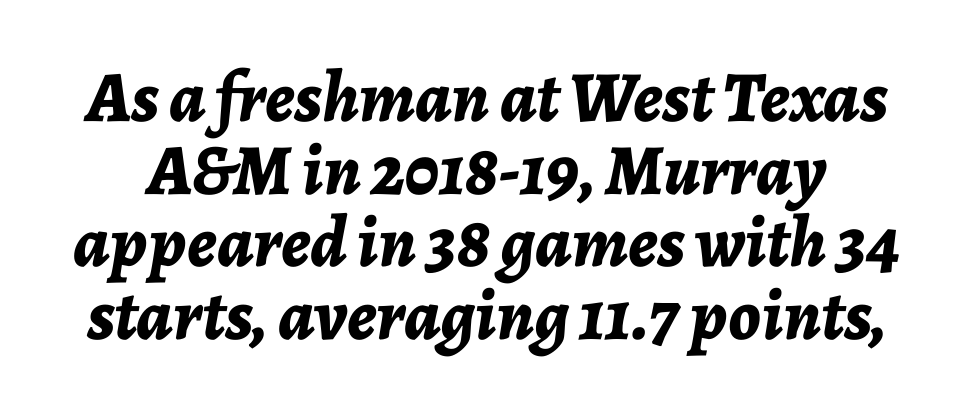
The image shows 72 px bold type, italic (leaning right); set tight line spacing (1.01x), normal letter spacing, not underlined; low stroke contrast and a medium x-height.
